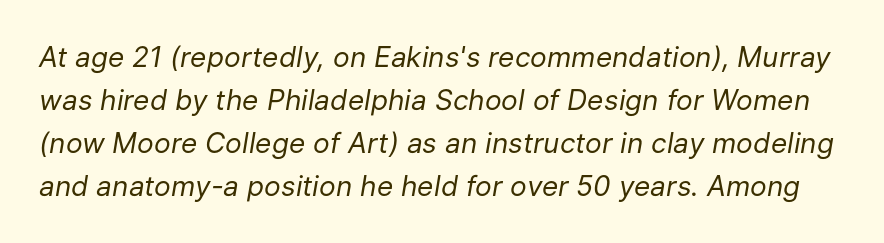
Q: Is the text bold? A: No.
Q: Is the text italic (slanted)? A: Yes, it leans right by about 9 degrees.
Q: Is the text underlined? A: No.
Q: Is the spacing between letters normal or unusually wide? A: Normal.
Q: Is the spacing between lines tight, normal or loose? A: Normal.
Q: Width (condensed, normal, or wide)? A: Normal.
Q: Stroke contrast? A: Low.
Q: x-height? A: Medium.
Q: Monospaced? A: No.
